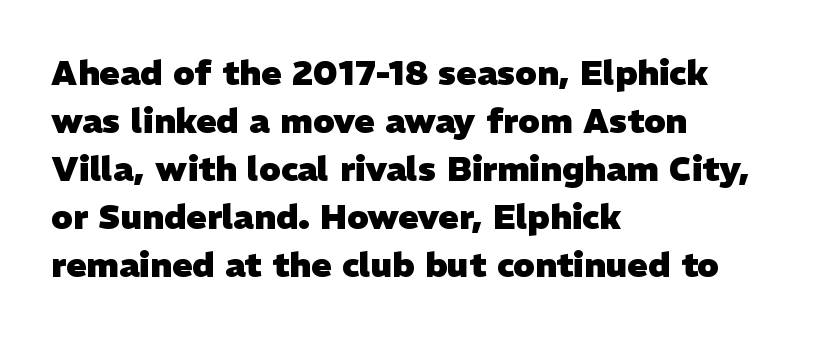
The image shows 34 px heavy sans-serif type; set left-aligned, normal line spacing (1.41x), normal letter spacing, not underlined; low stroke contrast and a medium x-height.
